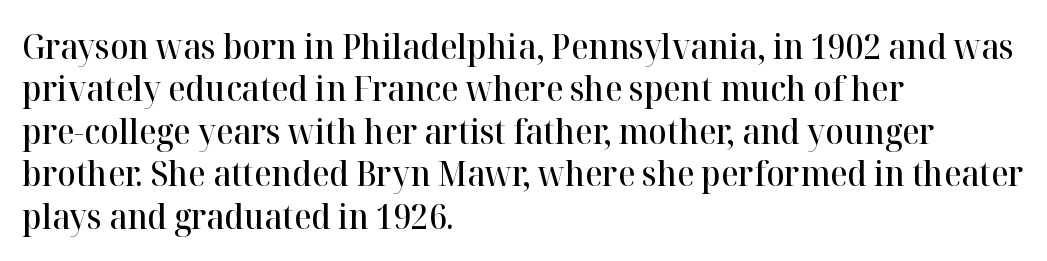
{"serif": "yes", "italic": "no", "bold": "semi", "weight": "semibold", "width": "normal", "stroke_contrast": "high", "x_height": "medium", "monospaced": "no", "underline": "no", "align": "left", "line_spacing": "normal", "line_spacing_ratio": 1.25, "letter_spacing": "normal", "letter_spacing_em": 0.0, "glyph_px": 34}
